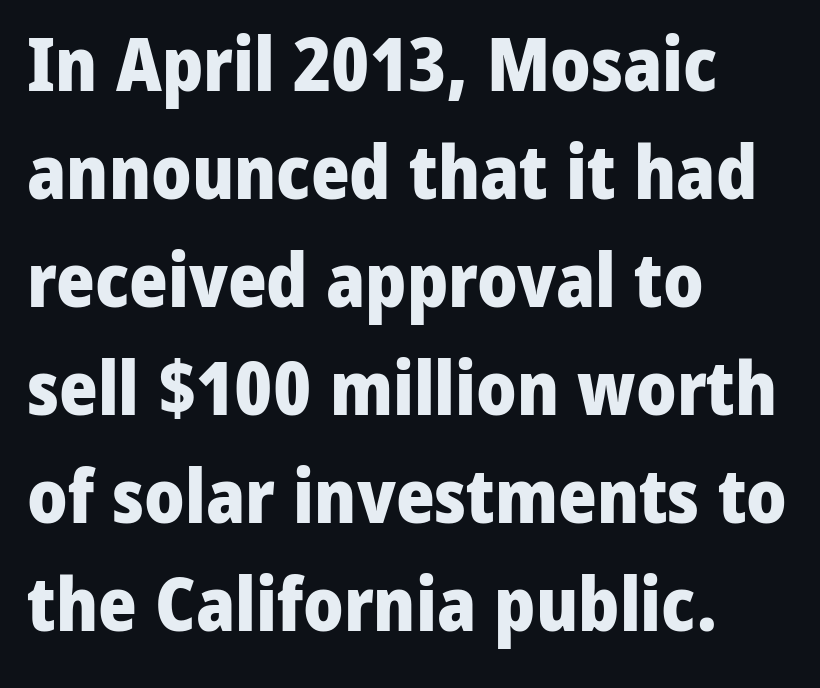
{"serif": "no", "italic": "no", "bold": "yes", "weight": "heavy", "width": "normal", "stroke_contrast": "low", "x_height": "medium", "monospaced": "no", "underline": "no", "align": "left", "line_spacing": "normal", "line_spacing_ratio": 1.46, "letter_spacing": "normal", "letter_spacing_em": 0.0, "glyph_px": 74}
